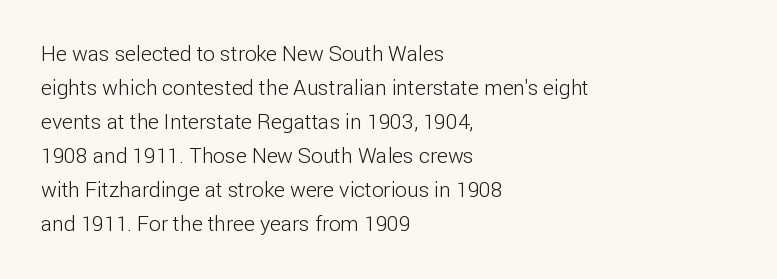
Q: Is the text bold? A: No.
Q: Is the text italic (slanted)? A: No, it is upright.
Q: Is the text underlined? A: No.
Q: How is the paragraph aligned? A: Left-aligned.
Q: Is the spacing between letters normal or unusually wide? A: Normal.
Q: Is the spacing between lines tight, normal or loose? A: Normal.
